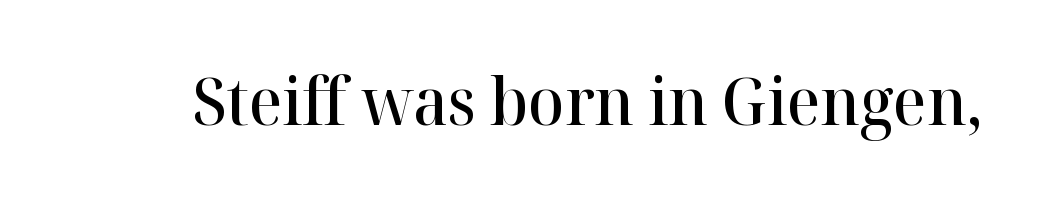
Q: Is the text bold? A: Semi-bold.
Q: Is the text italic (slanted)? A: No, it is upright.
Q: Is the typeface a serif or a sans-serif typeface? A: Serif.
Q: Is the text underlined? A: No.
Q: Is the spacing between letters normal or unusually wide? A: Normal.
Q: Width (condensed, normal, or wide)? A: Normal.
Q: Stroke contrast? A: High.
Q: x-height? A: Medium.
Q: Monospaced? A: No.
